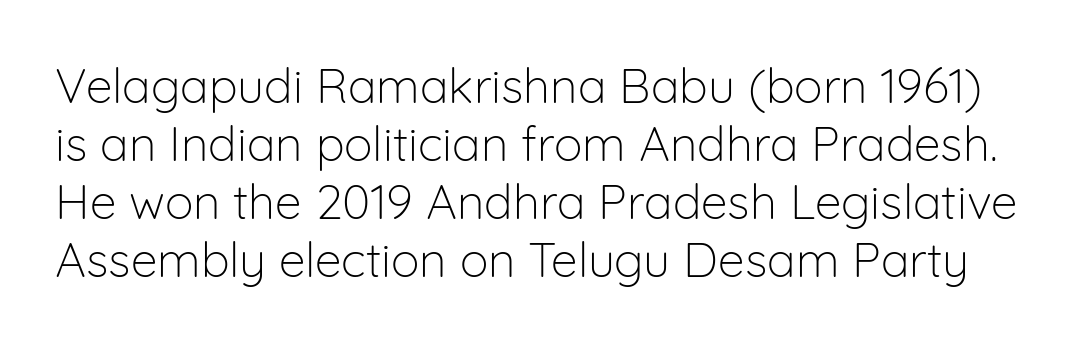
{"serif": "no", "italic": "no", "bold": "no", "weight": "light", "width": "normal", "stroke_contrast": "low", "x_height": "medium", "monospaced": "no", "underline": "no", "line_spacing_ratio": 1.21, "letter_spacing": "normal", "letter_spacing_em": 0.0, "glyph_px": 48}
